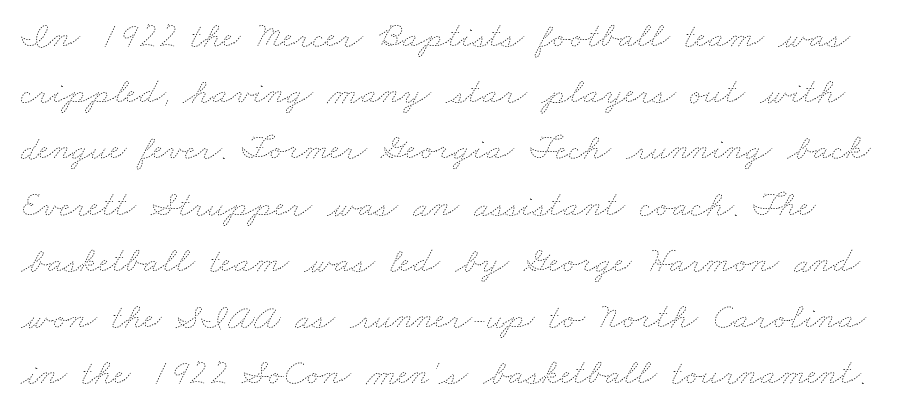
Q: Is the text bold? A: No.
Q: Is the text underlined? A: No.
Q: Is the spacing between letters normal or unusually wide? A: Normal.
Q: Is the spacing between lines tight, normal or loose? A: Normal.
Q: Width (condensed, normal, or wide)? A: Wide.
Q: Stroke contrast? A: Low.
Q: x-height? A: Small.
Q: Monospaced? A: No.
